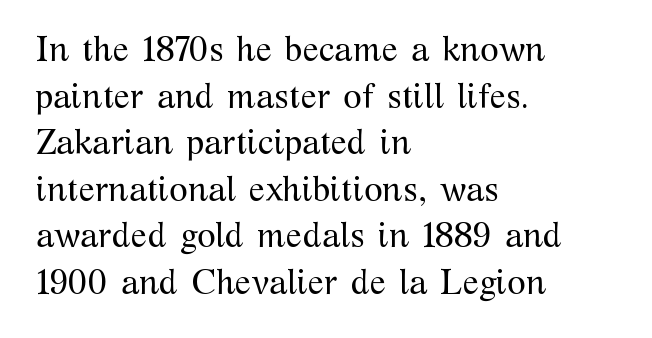
Q: Is the text bold? A: No.
Q: Is the text italic (slanted)? A: No, it is upright.
Q: Is the typeface a serif or a sans-serif typeface? A: Serif.
Q: Is the text underlined? A: No.
Q: How is the paragraph aligned? A: Left-aligned.
Q: Is the spacing between letters normal or unusually wide? A: Normal.
Q: Is the spacing between lines tight, normal or loose? A: Normal.
Q: Width (condensed, normal, or wide)? A: Normal.
Q: Stroke contrast? A: Medium.
Q: x-height? A: Medium.
Q: Monospaced? A: No.
